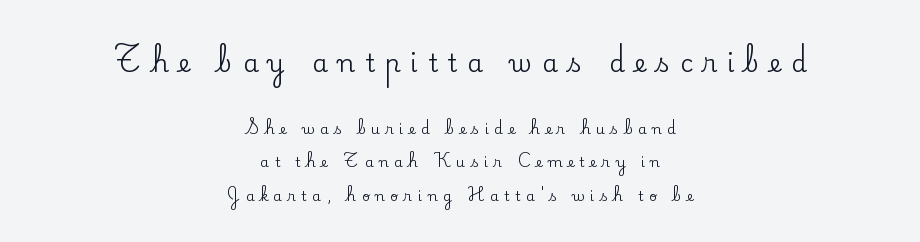
The image shows 25 px text type, upright; set centered, loose line spacing (2.37x), unusually wide letter spacing (+0.4 em), not underlined; the first (top) block is 1.79x larger.
